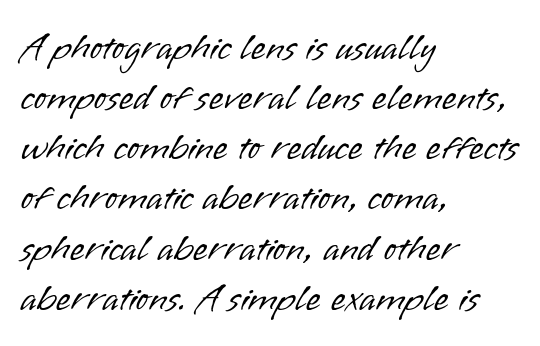
The image shows 38 px light sans-serif type; set left-aligned, normal line spacing (1.32x), normal letter spacing, not underlined; low stroke contrast and a small x-height.
